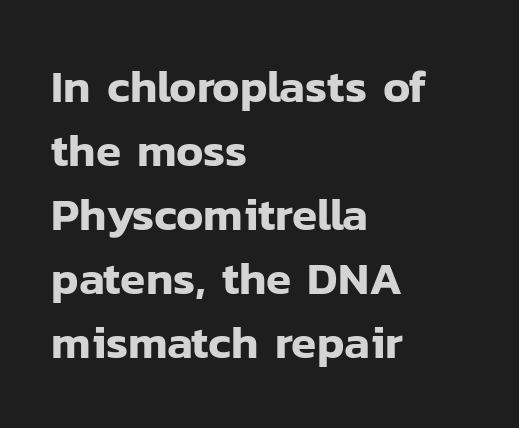
{"serif": "no", "italic": "no", "width": "normal", "stroke_contrast": "low", "x_height": "medium", "monospaced": "no", "underline": "no", "align": "left", "line_spacing": "normal", "line_spacing_ratio": 1.39, "letter_spacing": "normal", "letter_spacing_em": 0.0, "glyph_px": 46}
